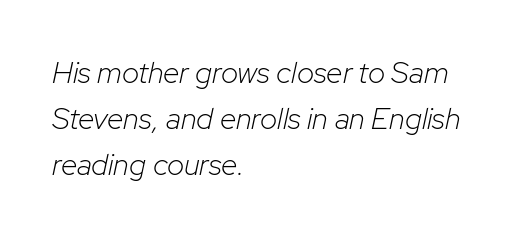
The image shows 30 px light type, italic (leaning right); set left-aligned, normal line spacing (1.53x), normal letter spacing, not underlined; low stroke contrast and a medium x-height.
